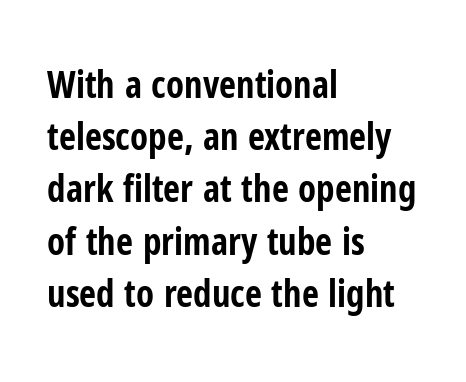
{"serif": "no", "italic": "no", "bold": "yes", "weight": "bold", "width": "condensed", "stroke_contrast": "low", "x_height": "medium", "monospaced": "no", "underline": "no", "align": "left", "line_spacing": "normal", "line_spacing_ratio": 1.41, "letter_spacing": "normal", "letter_spacing_em": 0.0, "glyph_px": 37}
